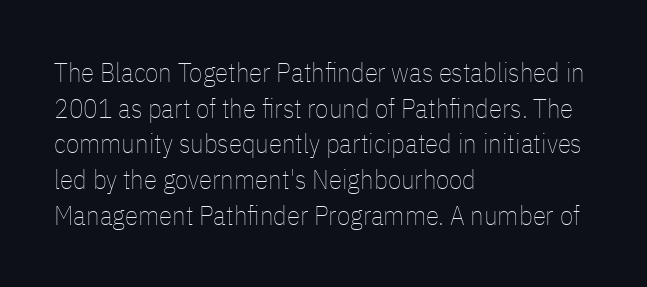
The image shows 27 px text type, upright; set left-aligned, normal line spacing (1.32x), normal letter spacing, not underlined.
